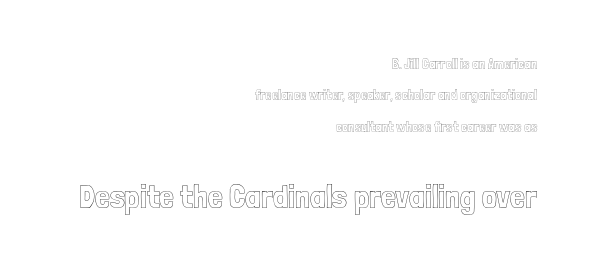
You could fit nearly another row in the gap between these rows. Does the copy run flush right? Yes — the right margin is perfectly even. Character size in the trailing block exceeds that of the leading block. Characters remain perfectly vertical along every line.
